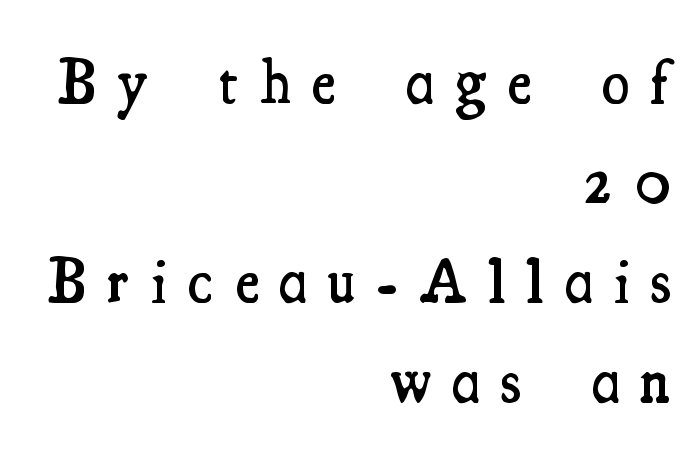
Q: Is the text bold? A: Semi-bold.
Q: Is the text italic (slanted)? A: No, it is upright.
Q: Is the typeface a serif or a sans-serif typeface? A: Serif.
Q: Is the text underlined? A: No.
Q: How is the paragraph aligned? A: Right-aligned.
Q: Is the spacing between letters normal or unusually wide? A: Unusually wide.
Q: Is the spacing between lines tight, normal or loose? A: Normal.
Q: Width (condensed, normal, or wide)? A: Condensed.
Q: Stroke contrast? A: Medium.
Q: x-height? A: Small.
Q: Monospaced? A: No.
